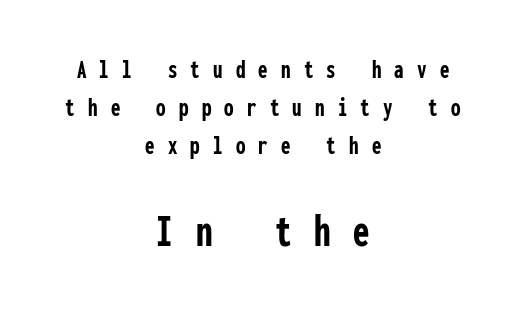
The image shows 47 px semibold, condensed sans-serif type, upright, monospaced; set centered, normal line spacing (1.4x), unusually wide letter spacing (+0.49 em), not underlined; the second (bottom) block is 1.74x larger; low stroke contrast and a medium x-height.
